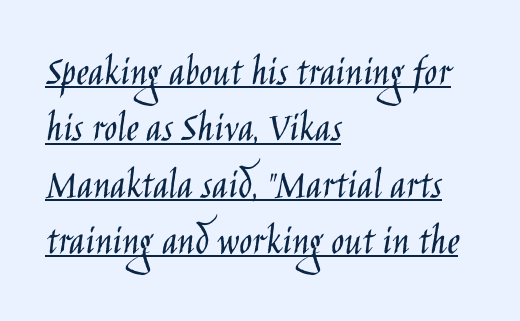
Q: Is the text bold? A: No.
Q: Is the text italic (slanted)? A: Yes.
Q: Is the typeface a serif or a sans-serif typeface? A: Sans-serif.
Q: Is the text underlined? A: Yes.
Q: How is the paragraph aligned? A: Left-aligned.
Q: Is the spacing between letters normal or unusually wide? A: Normal.
Q: Is the spacing between lines tight, normal or loose? A: Normal.
Q: Width (condensed, normal, or wide)? A: Condensed.
Q: Stroke contrast? A: Low.
Q: x-height? A: Large.
Q: Monospaced? A: No.
